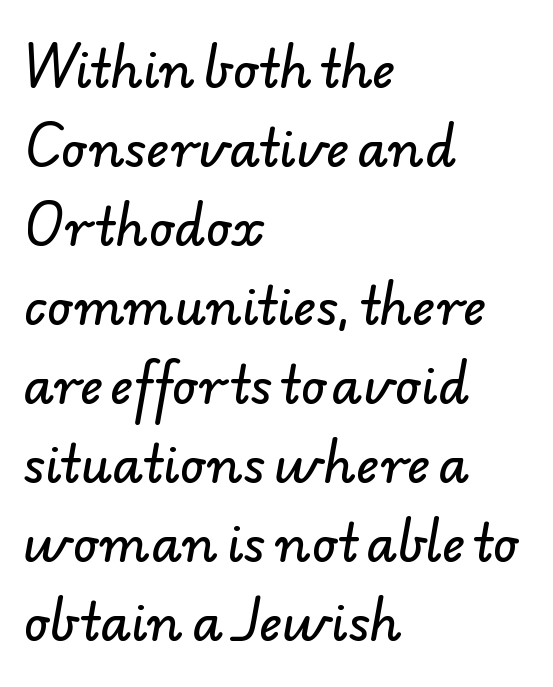
{"serif": "no", "width": "normal", "stroke_contrast": "low", "x_height": "small", "monospaced": "no", "underline": "no", "align": "left", "line_spacing": "normal", "line_spacing_ratio": 1.58, "letter_spacing": "normal", "letter_spacing_em": 0.0, "glyph_px": 50}
